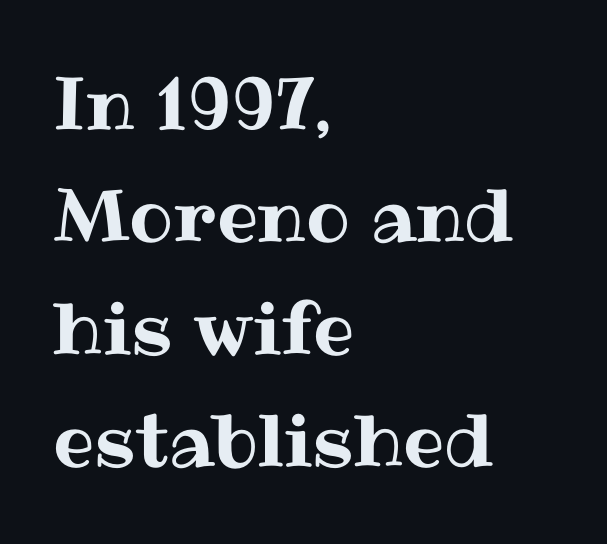
The image shows 73 px text type, upright; set left-aligned, normal line spacing (1.54x), normal letter spacing, not underlined; medium stroke contrast and a medium x-height.
